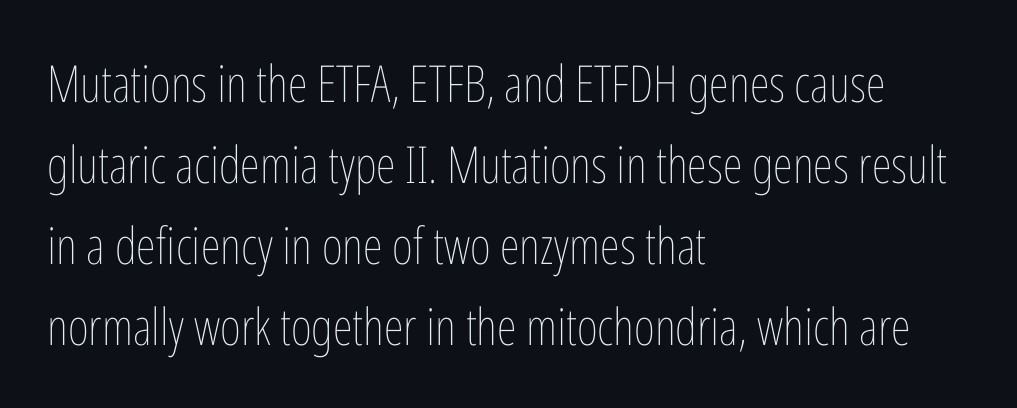
Q: Is the text bold? A: No.
Q: Is the text italic (slanted)? A: No, it is upright.
Q: Is the text underlined? A: No.
Q: How is the paragraph aligned? A: Left-aligned.
Q: Is the spacing between letters normal or unusually wide? A: Normal.
Q: Is the spacing between lines tight, normal or loose? A: Normal.
Q: Width (condensed, normal, or wide)? A: Condensed.
Q: Stroke contrast? A: Low.
Q: x-height? A: Medium.
Q: Monospaced? A: No.
